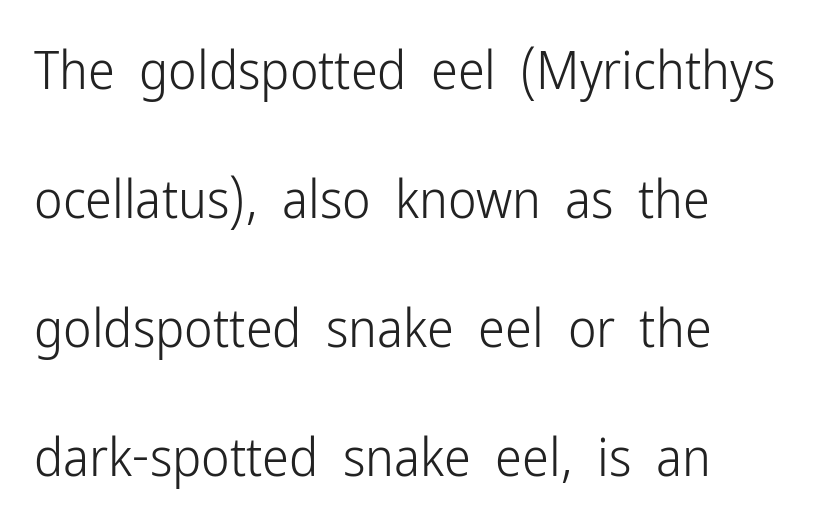
The gaps between neighbouring characters are ordinary and unremarkable. Leading is clearly above the norm, producing a sparse column. The font is comparable to plain body text, perhaps lighter. In terms of posture, this sample is upright.
